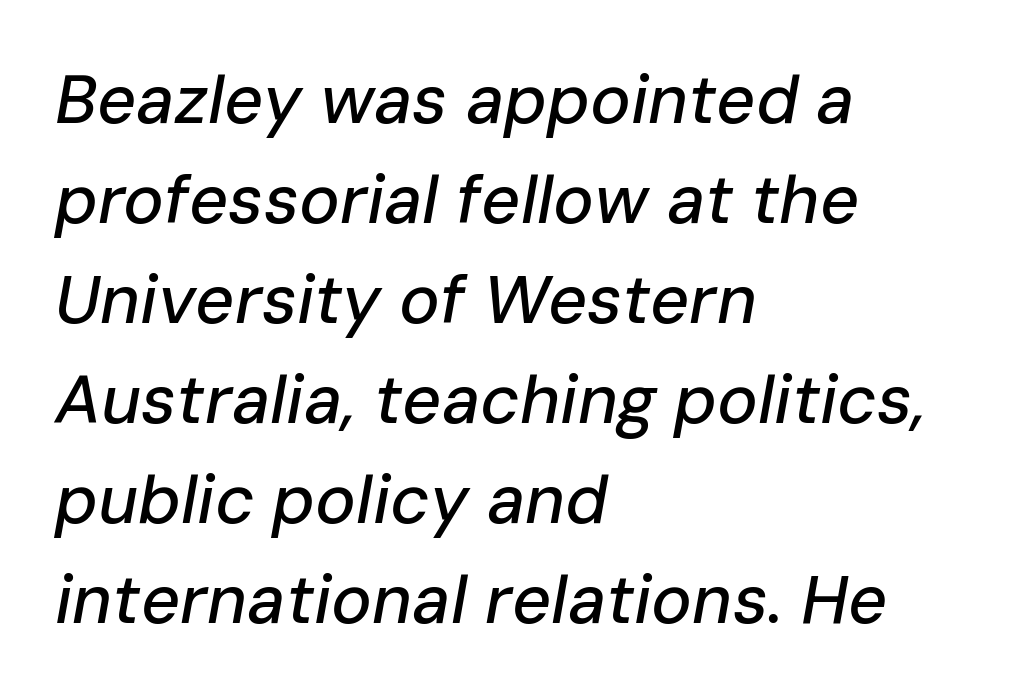
The image shows 68 px text type, italic (leaning right); set left-aligned, normal line spacing (1.47x), normal letter spacing, not underlined; low stroke contrast and a medium x-height.
